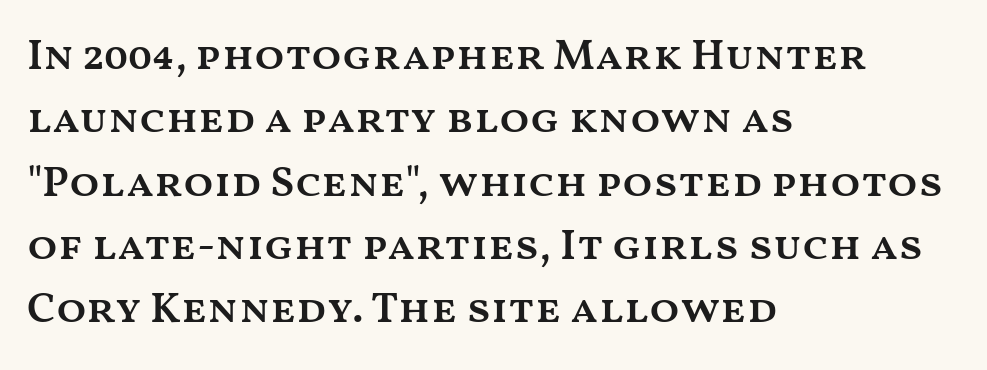
{"italic": "no", "bold": "semi", "weight": "semibold", "width": "wide", "stroke_contrast": "medium", "x_height": "medium", "monospaced": "no", "underline": "no", "align": "left", "line_spacing": "normal", "line_spacing_ratio": 1.44, "letter_spacing": "normal", "letter_spacing_em": 0.0, "glyph_px": 44}
